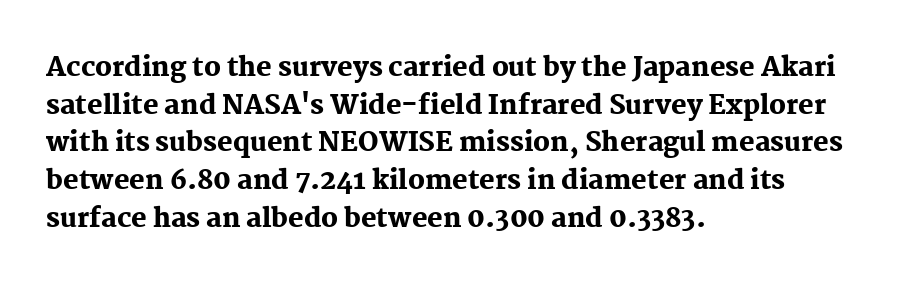
The image shows 26 px bold type, upright; set left-aligned, normal line spacing (1.45x), normal letter spacing, not underlined.
